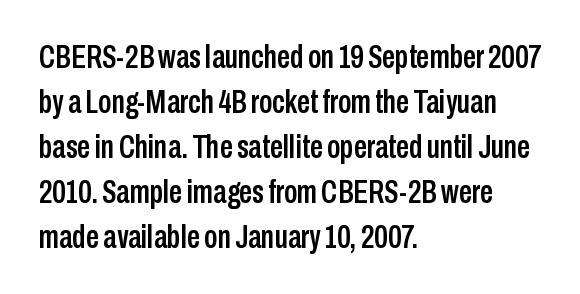
The image shows 33 px condensed sans-serif type, upright; set left-aligned, normal line spacing (1.36x), normal letter spacing, not underlined; low stroke contrast and a medium x-height.
